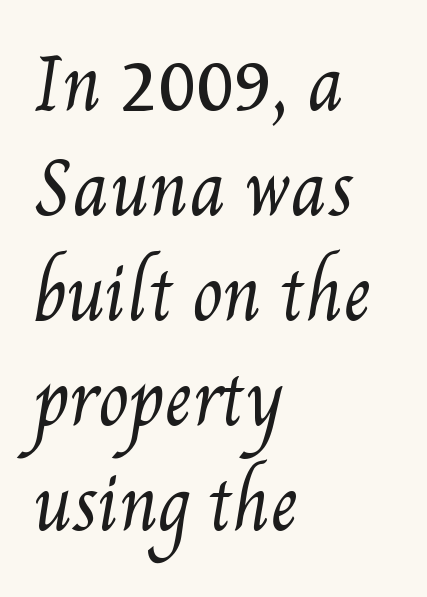
The image shows 70 px regular-weight, condensed type; set left-aligned, normal line spacing (1.5x), normal letter spacing, not underlined; medium stroke contrast and a small x-height.
